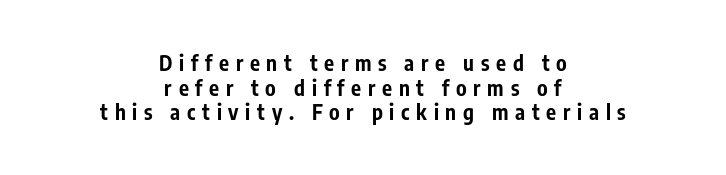
{"italic": "no", "bold": "yes", "underline": "no", "align": "center", "line_spacing_ratio": 1.17, "letter_spacing": "wide", "letter_spacing_em": 0.32, "glyph_px": 21}
